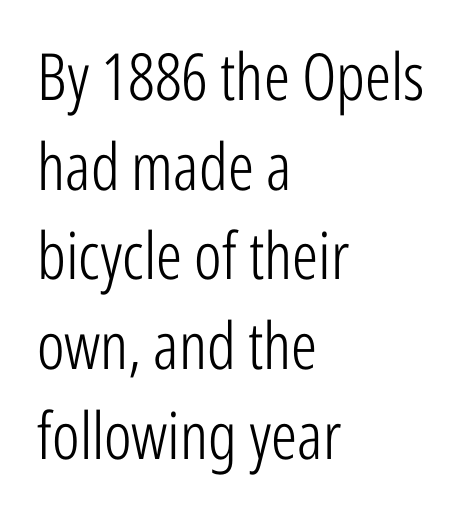
{"serif": "no", "italic": "no", "bold": "no", "weight": "light", "width": "condensed", "stroke_contrast": "low", "x_height": "medium", "monospaced": "no", "underline": "no", "align": "left", "line_spacing": "normal", "line_spacing_ratio": 1.38, "letter_spacing": "normal", "letter_spacing_em": 0.0, "glyph_px": 65}
